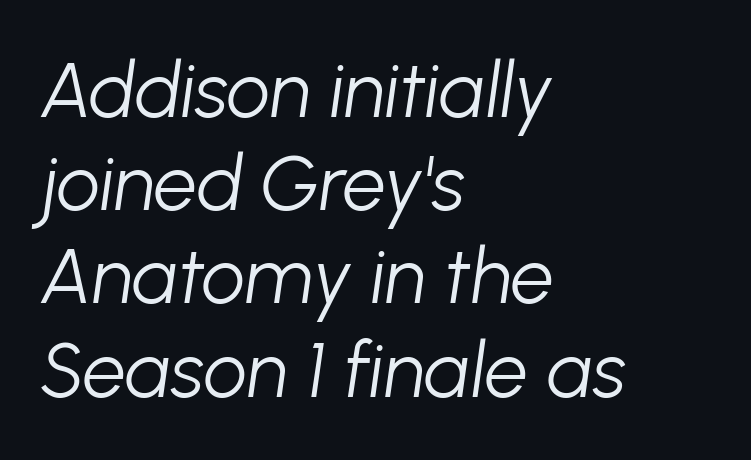
Q: Is the text bold? A: No.
Q: Is the text italic (slanted)? A: Yes, it leans right by about 8 degrees.
Q: Is the text underlined? A: No.
Q: How is the paragraph aligned? A: Left-aligned.
Q: Is the spacing between letters normal or unusually wide? A: Normal.
Q: Width (condensed, normal, or wide)? A: Normal.
Q: Stroke contrast? A: Low.
Q: x-height? A: Medium.
Q: Monospaced? A: No.
